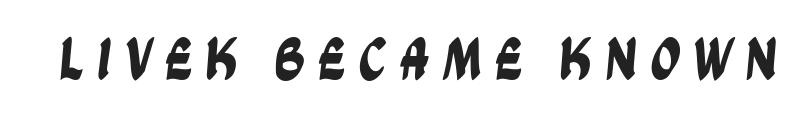
Q: Is the typeface a serif or a sans-serif typeface? A: Sans-serif.
Q: Is the text underlined? A: No.
Q: Width (condensed, normal, or wide)? A: Condensed.
Q: Stroke contrast? A: Low.
Q: x-height? A: Large.
Q: Monospaced? A: No.
